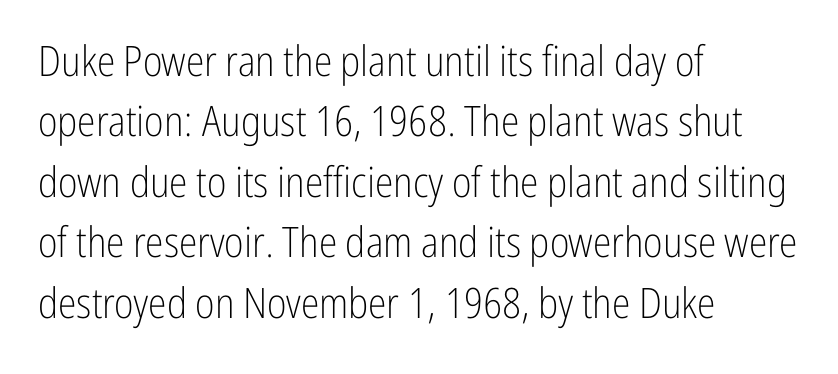
{"serif": "no", "italic": "no", "bold": "no", "weight": "light", "width": "condensed", "stroke_contrast": "low", "x_height": "medium", "monospaced": "no", "underline": "no", "align": "left", "line_spacing": "normal", "line_spacing_ratio": 1.44, "letter_spacing": "normal", "letter_spacing_em": 0.0, "glyph_px": 42}
